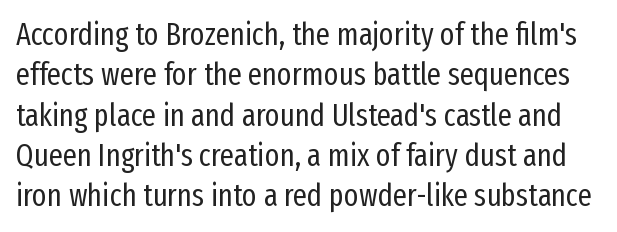
{"serif": "no", "italic": "no", "bold": "no", "weight": "regular", "width": "condensed", "stroke_contrast": "low", "x_height": "medium", "monospaced": "no", "underline": "no", "line_spacing": "normal", "line_spacing_ratio": 1.3, "letter_spacing": "normal", "letter_spacing_em": 0.0, "glyph_px": 31}
